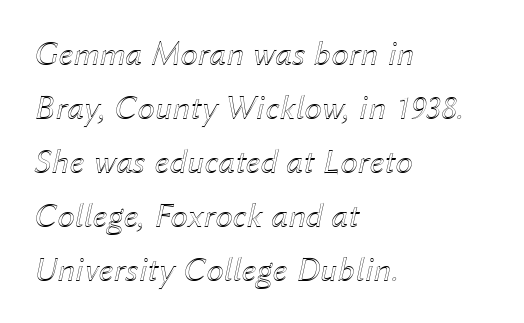
{"italic": "yes", "lean": "right", "slant_degrees": 12, "width": "normal", "x_height": "medium", "monospaced": "no", "underline": "no", "align": "left", "line_spacing": "normal", "line_spacing_ratio": 1.54, "letter_spacing": "normal", "letter_spacing_em": 0.0, "glyph_px": 35}
